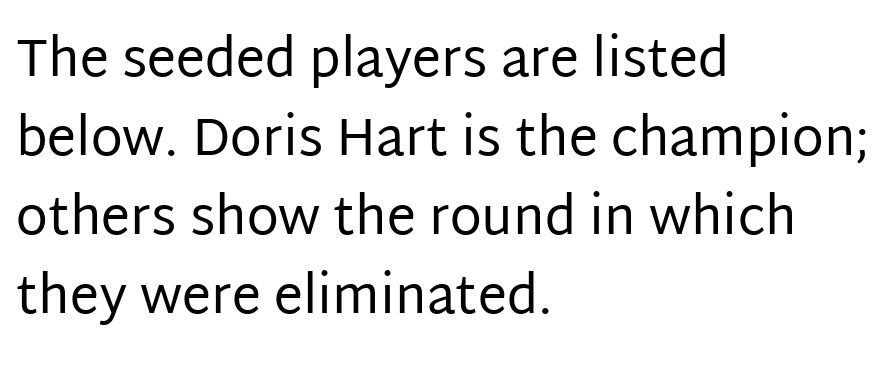
{"serif": "no", "italic": "no", "bold": "no", "weight": "regular", "width": "normal", "stroke_contrast": "low", "x_height": "large", "monospaced": "no", "underline": "no", "align": "left", "line_spacing": "normal", "line_spacing_ratio": 1.52, "letter_spacing": "normal", "letter_spacing_em": 0.0, "glyph_px": 52}
